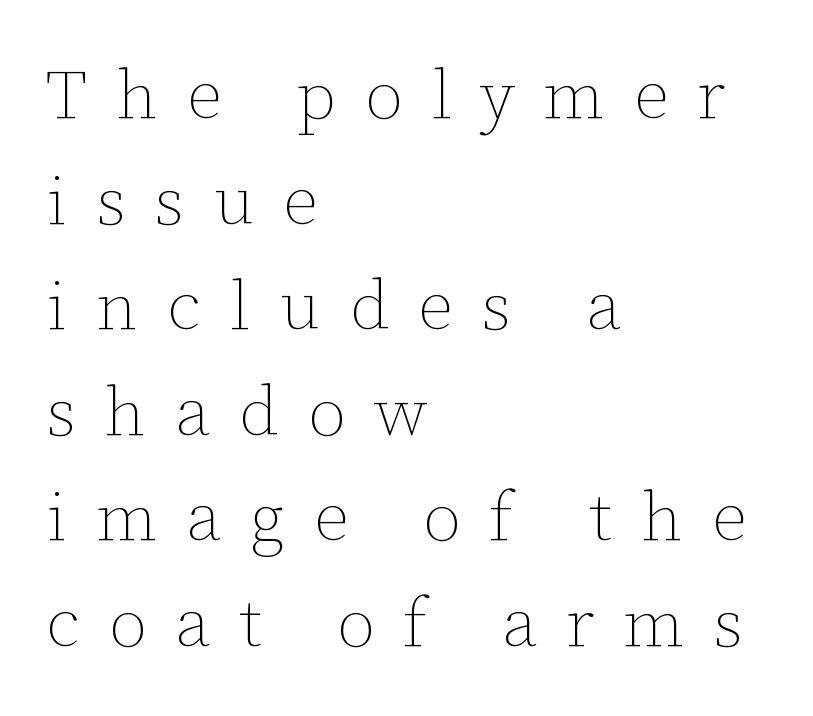
{"italic": "no", "bold": "no", "weight": "thin", "width": "normal", "stroke_contrast": "low", "x_height": "medium", "monospaced": "no", "underline": "no", "align": "left", "line_spacing": "normal", "line_spacing_ratio": 1.53, "letter_spacing": "wide", "letter_spacing_em": 0.42, "glyph_px": 69}
